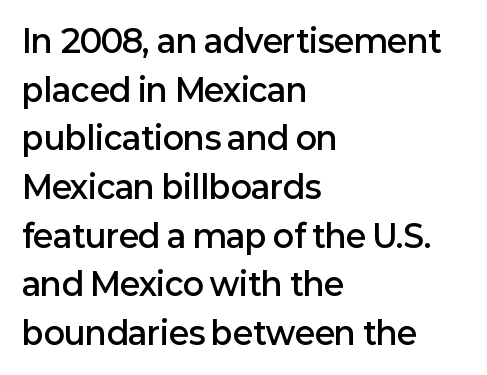
{"serif": "no", "italic": "no", "bold": "semi", "weight": "semibold", "width": "normal", "stroke_contrast": "low", "x_height": "medium", "monospaced": "no", "underline": "no", "align": "left", "line_spacing": "normal", "line_spacing_ratio": 1.57, "letter_spacing": "normal", "letter_spacing_em": 0.0, "glyph_px": 31}
